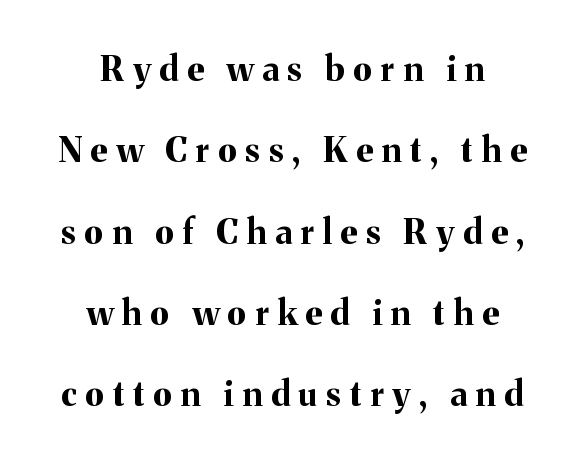
Q: Is the text bold? A: Yes.
Q: Is the text italic (slanted)? A: No, it is upright.
Q: Is the typeface a serif or a sans-serif typeface? A: Serif.
Q: Is the text underlined? A: No.
Q: How is the paragraph aligned? A: Centered.
Q: Is the spacing between letters normal or unusually wide? A: Unusually wide.
Q: Is the spacing between lines tight, normal or loose? A: Loose.
Q: Width (condensed, normal, or wide)? A: Normal.
Q: Stroke contrast? A: Medium.
Q: x-height? A: Medium.
Q: Monospaced? A: No.
